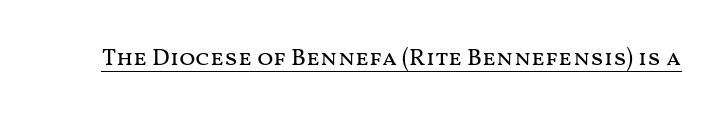
{"italic": "no", "bold": "no", "underline": "yes", "letter_spacing": "normal", "letter_spacing_em": 0.0, "glyph_px": 24}
